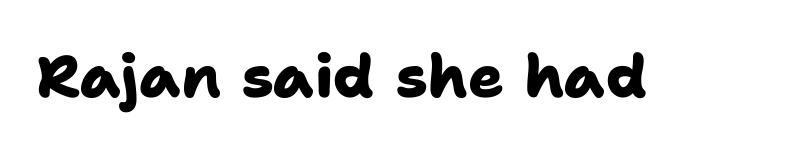
The image shows 59 px heavy sans-serif type; set normal letter spacing, not underlined; low stroke contrast and a medium x-height.
